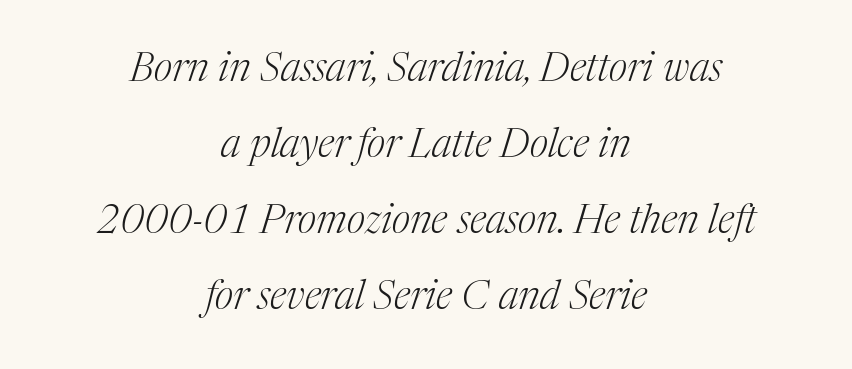
Unbolded letterforms with no extra heft. These lines keep a tight, regular rhythm from letter to letter. Leading is clearly above the norm, producing a sparse column. Leftover space on each line is divided equally before and after the words.
